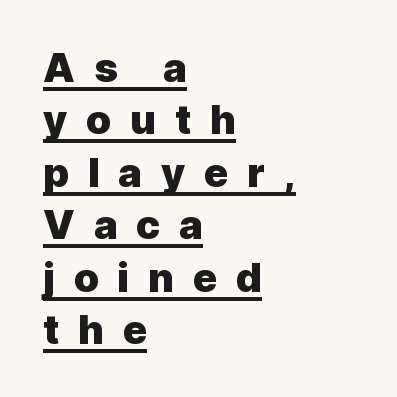
The image shows 40 px heavy sans-serif type, upright; set left-aligned, normal line spacing (1.31x), unusually wide letter spacing (+0.47 em), underlined; a medium x-height.
